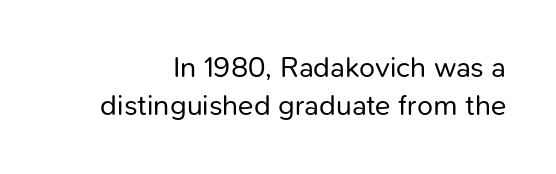
Q: Is the text bold? A: No.
Q: Is the text italic (slanted)? A: No, it is upright.
Q: Is the typeface a serif or a sans-serif typeface? A: Sans-serif.
Q: Is the text underlined? A: No.
Q: Is the spacing between letters normal or unusually wide? A: Normal.
Q: Is the spacing between lines tight, normal or loose? A: Normal.
Q: Width (condensed, normal, or wide)? A: Normal.
Q: Stroke contrast? A: Low.
Q: x-height? A: Medium.
Q: Monospaced? A: No.
